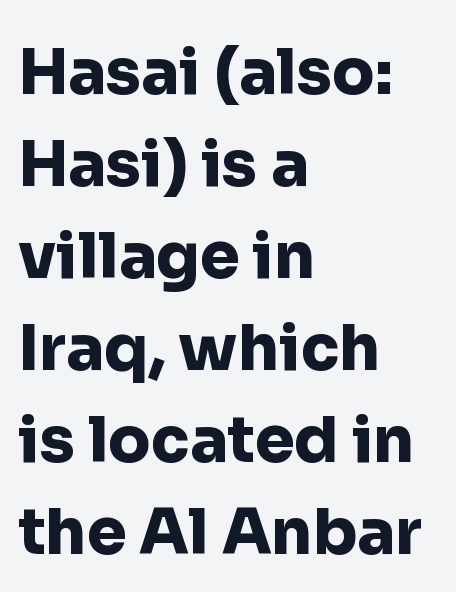
The image shows 63 px heavy sans-serif type, upright; set left-aligned, normal line spacing (1.46x), normal letter spacing, not underlined; low stroke contrast and a medium x-height.
